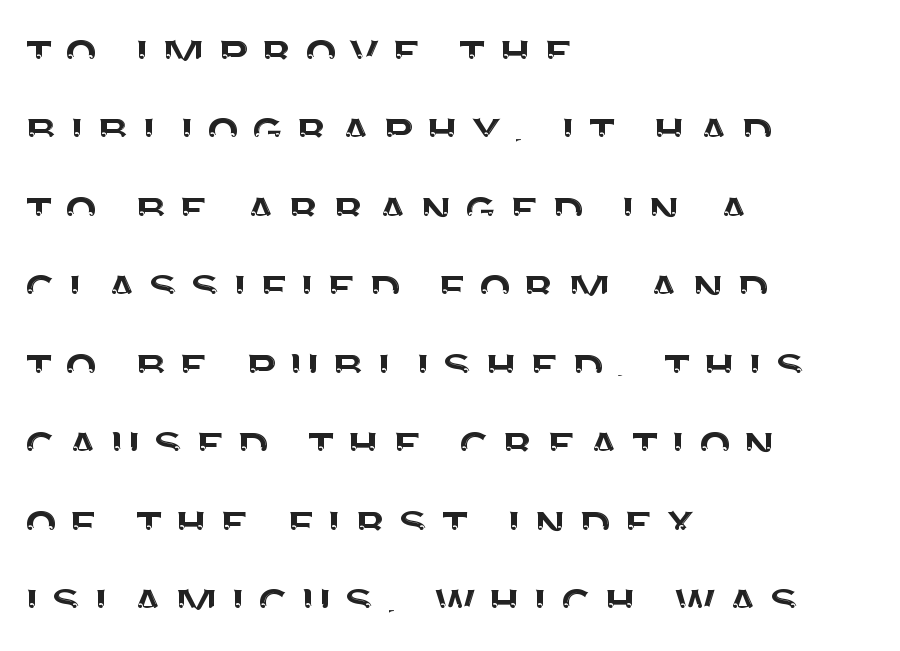
The image shows 53 px sans-serif type, upright; set left-aligned, normal line spacing (1.48x), unusually wide letter spacing (+0.2 em), not underlined; medium stroke contrast and a large x-height.
